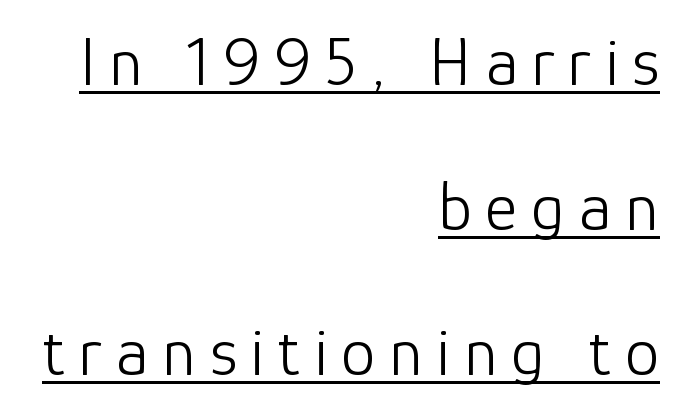
{"serif": "no", "italic": "no", "bold": "no", "weight": "light", "width": "normal", "stroke_contrast": "low", "x_height": "medium", "monospaced": "no", "underline": "yes", "align": "right", "line_spacing": "loose", "line_spacing_ratio": 2.1, "letter_spacing": "wide", "letter_spacing_em": 0.2, "glyph_px": 69}
